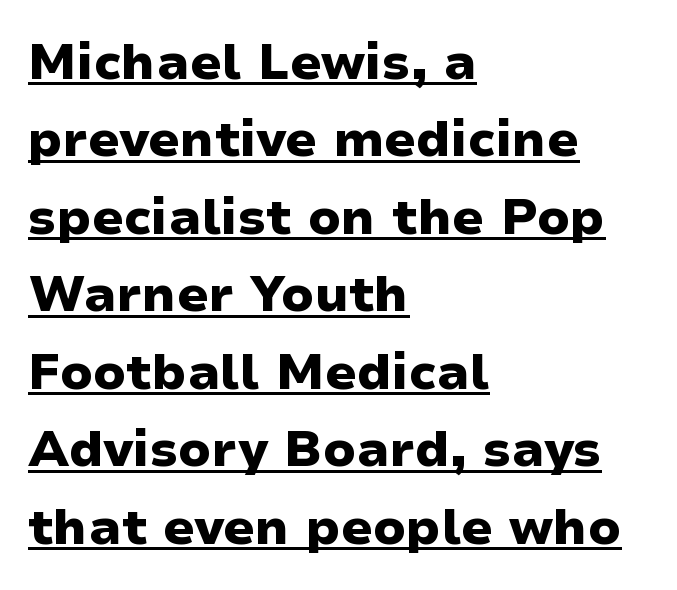
The image shows 50 px heavy, wide sans-serif type, upright; set left-aligned, normal line spacing (1.55x), normal letter spacing, underlined; low stroke contrast and a medium x-height.
